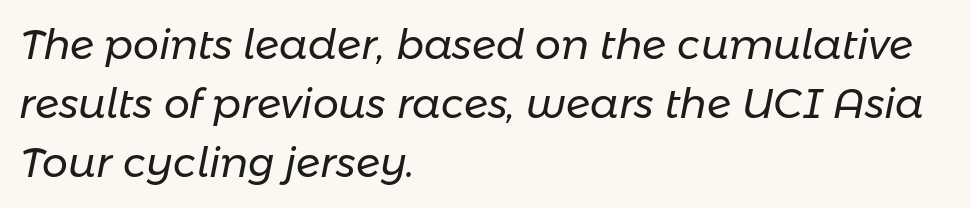
The image shows 41 px regular-weight type, italic (leaning right); set left-aligned, normal line spacing (1.44x), normal letter spacing, not underlined; low stroke contrast and a medium x-height.
